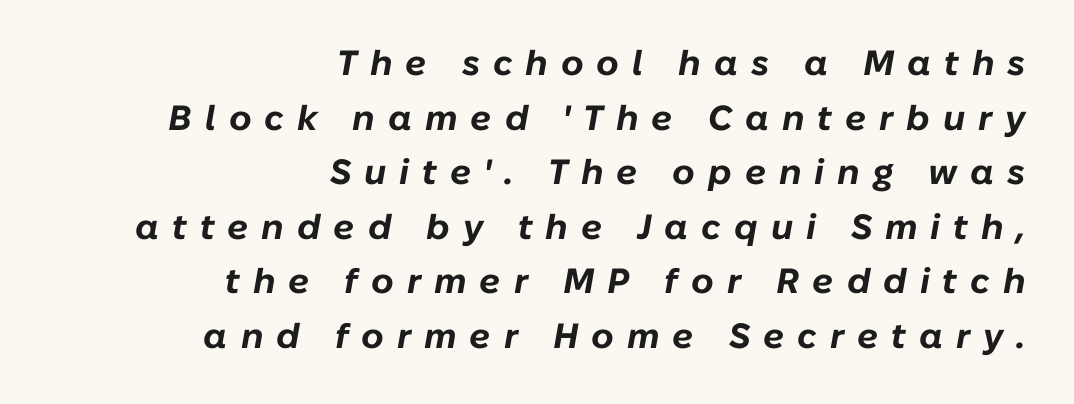
Q: Is the text bold? A: Yes.
Q: Is the text italic (slanted)? A: Yes, it leans right by about 10 degrees.
Q: Is the text underlined? A: No.
Q: How is the paragraph aligned? A: Right-aligned.
Q: Is the spacing between letters normal or unusually wide? A: Unusually wide.
Q: Is the spacing between lines tight, normal or loose? A: Normal.
Q: Width (condensed, normal, or wide)? A: Normal.
Q: Stroke contrast? A: Low.
Q: x-height? A: Medium.
Q: Monospaced? A: No.
